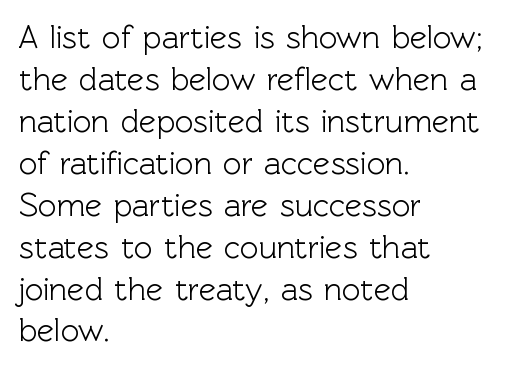
The image shows 32 px sans-serif type, upright; set left-aligned, normal line spacing (1.31x), normal letter spacing, not underlined; a medium x-height.
